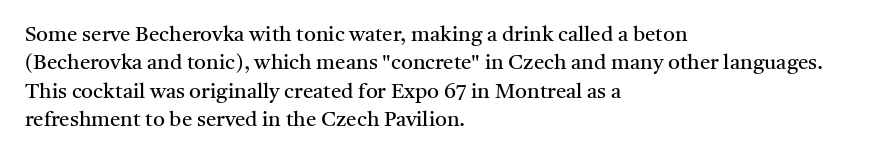
Q: Is the text bold? A: No.
Q: Is the text italic (slanted)? A: No, it is upright.
Q: Is the text underlined? A: No.
Q: How is the paragraph aligned? A: Left-aligned.
Q: Is the spacing between letters normal or unusually wide? A: Normal.
Q: Is the spacing between lines tight, normal or loose? A: Normal.
